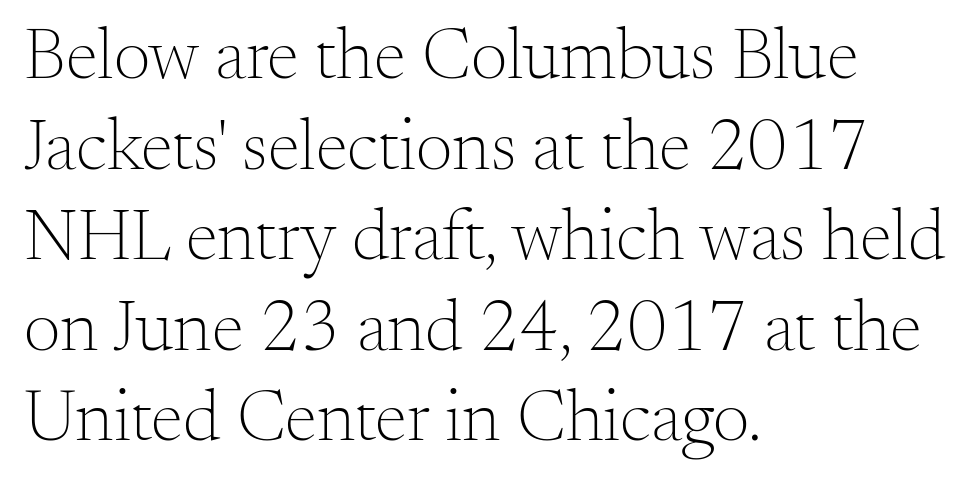
Q: Is the text bold? A: No.
Q: Is the text italic (slanted)? A: No, it is upright.
Q: Is the typeface a serif or a sans-serif typeface? A: Serif.
Q: Is the text underlined? A: No.
Q: How is the paragraph aligned? A: Left-aligned.
Q: Is the spacing between letters normal or unusually wide? A: Normal.
Q: Width (condensed, normal, or wide)? A: Normal.
Q: Stroke contrast? A: Medium.
Q: x-height? A: Small.
Q: Monospaced? A: No.
